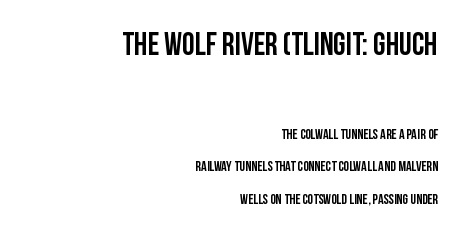
The image shows 32 px condensed sans-serif type, upright; set right-aligned, loose line spacing (2.32x), normal letter spacing, not underlined; the first (top) block is 2.29x larger; low stroke contrast and a large x-height.
